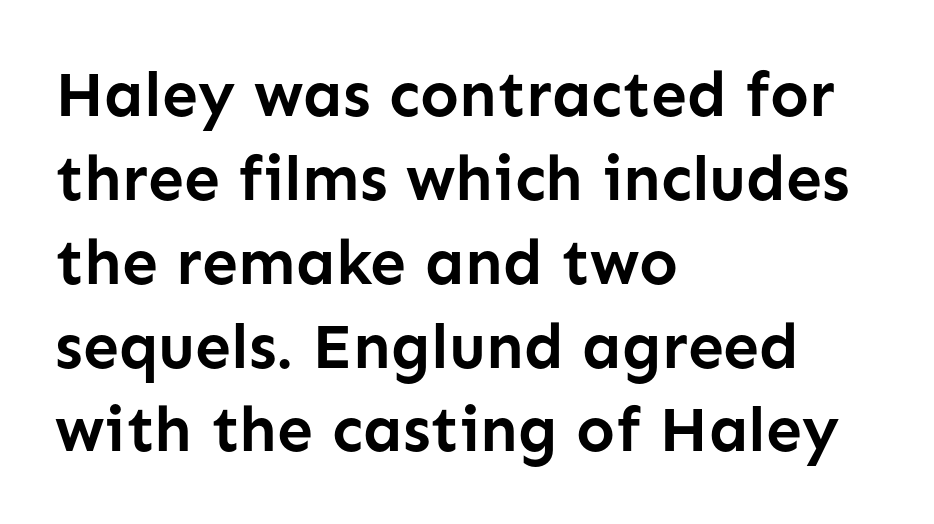
The image shows 64 px semibold sans-serif type, upright; set left-aligned, normal line spacing (1.31x), normal letter spacing, not underlined; low stroke contrast and a medium x-height.
